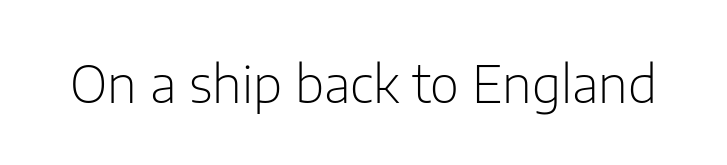
{"serif": "no", "italic": "no", "bold": "no", "weight": "light", "width": "normal", "stroke_contrast": "low", "x_height": "medium", "monospaced": "no", "underline": "no", "letter_spacing": "normal", "letter_spacing_em": 0.0, "glyph_px": 50}
